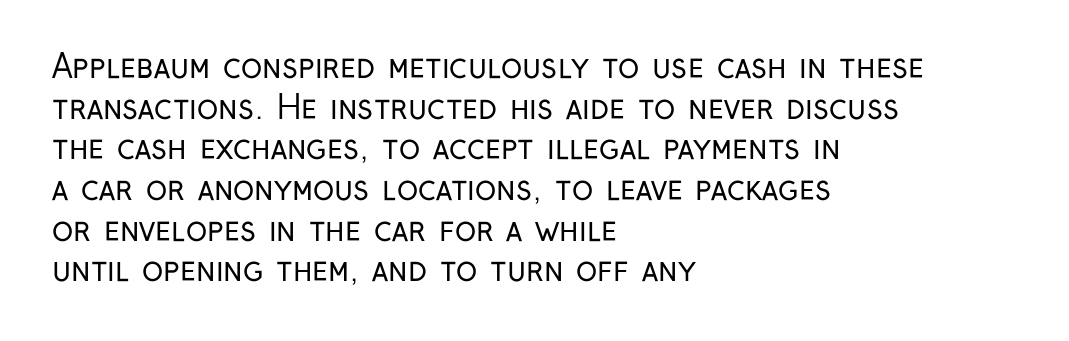
Spacing verdict: proportional, widths tailored to each character. A clean baseline with only descenders dipping below it. Compared with a typical body face, this is equally light or lighter still. The tracking reads as untouched default to a designer's eye.
